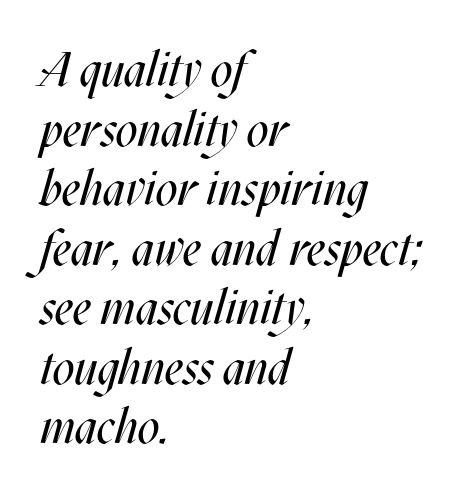
Q: Is the text bold? A: No.
Q: Is the text italic (slanted)? A: Yes, it leans right by about 17 degrees.
Q: Is the text underlined? A: No.
Q: How is the paragraph aligned? A: Left-aligned.
Q: Is the spacing between letters normal or unusually wide? A: Normal.
Q: Width (condensed, normal, or wide)? A: Condensed.
Q: Stroke contrast? A: Medium.
Q: x-height? A: Large.
Q: Monospaced? A: No.
